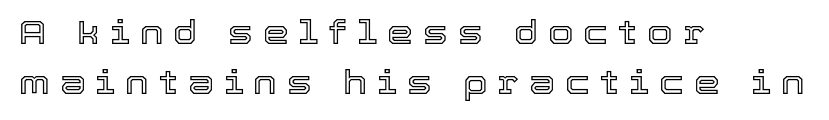
{"italic": "no", "width": "normal", "x_height": "medium", "monospaced": "no", "underline": "no", "align": "left", "line_spacing": "normal", "line_spacing_ratio": 1.51, "letter_spacing": "wide", "letter_spacing_em": 0.3, "glyph_px": 33}
